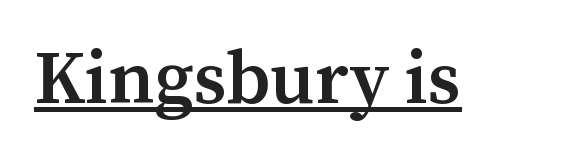
The image shows 75 px semibold serif type, upright; set normal letter spacing, underlined; medium stroke contrast and a medium x-height.
